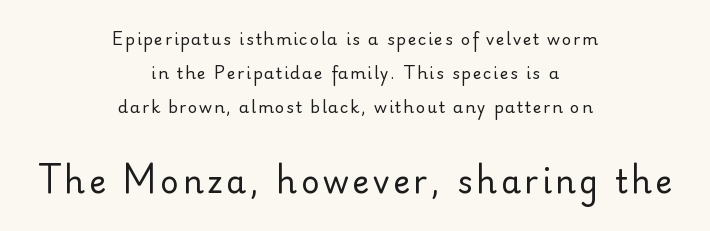
Q: Is the text bold? A: No.
Q: Is the text italic (slanted)? A: No, it is upright.
Q: Is the typeface a serif or a sans-serif typeface? A: Sans-serif.
Q: Is the text underlined? A: No.
Q: How is the paragraph aligned? A: Centered.
Q: Is the spacing between lines tight, normal or loose? A: Loose.
Q: Which block of text is set in a larger size, the first (top) or the second (bottom)? A: The second (bottom) one.
Q: Width (condensed, normal, or wide)? A: Normal.
Q: Stroke contrast? A: Low.
Q: x-height? A: Small.
Q: Monospaced? A: No.
